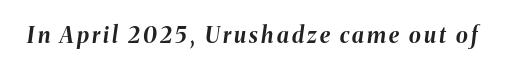
The image shows 22 px bold type, italic (leaning right); set not underlined.
